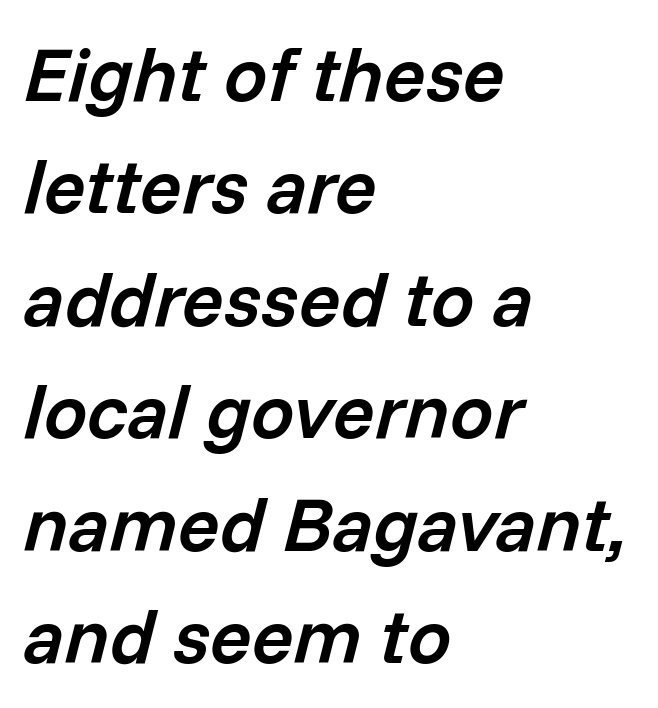
The image shows 77 px semibold type, italic (leaning right); set left-aligned, normal line spacing (1.46x), normal letter spacing, not underlined; low stroke contrast and a medium x-height.
